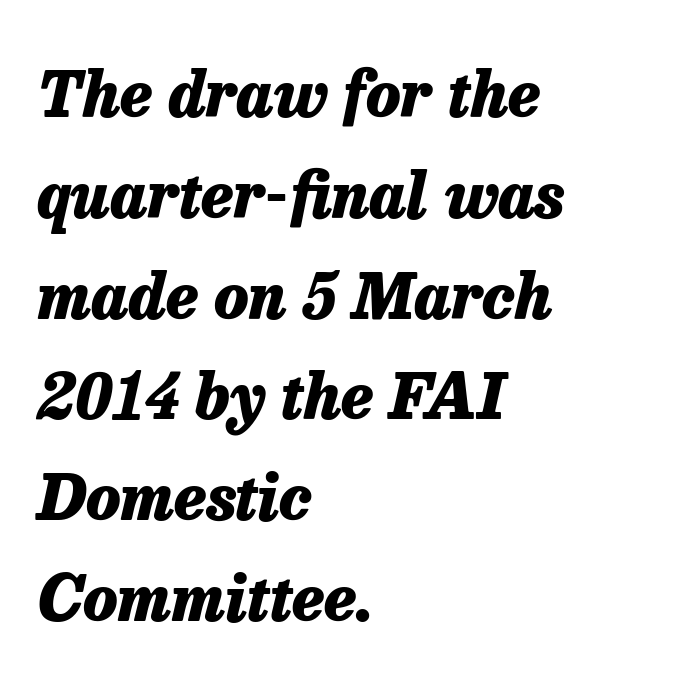
Q: Is the text bold? A: Yes.
Q: Is the text italic (slanted)? A: Yes, it leans right by about 13 degrees.
Q: Is the text underlined? A: No.
Q: How is the paragraph aligned? A: Left-aligned.
Q: Is the spacing between letters normal or unusually wide? A: Normal.
Q: Is the spacing between lines tight, normal or loose? A: Normal.
Q: Width (condensed, normal, or wide)? A: Normal.
Q: Stroke contrast? A: Low.
Q: x-height? A: Medium.
Q: Monospaced? A: No.
